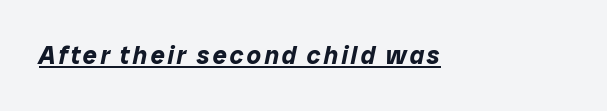
Q: Is the text bold? A: Yes.
Q: Is the text italic (slanted)? A: Yes, it leans right by about 12 degrees.
Q: Is the text underlined? A: Yes.
